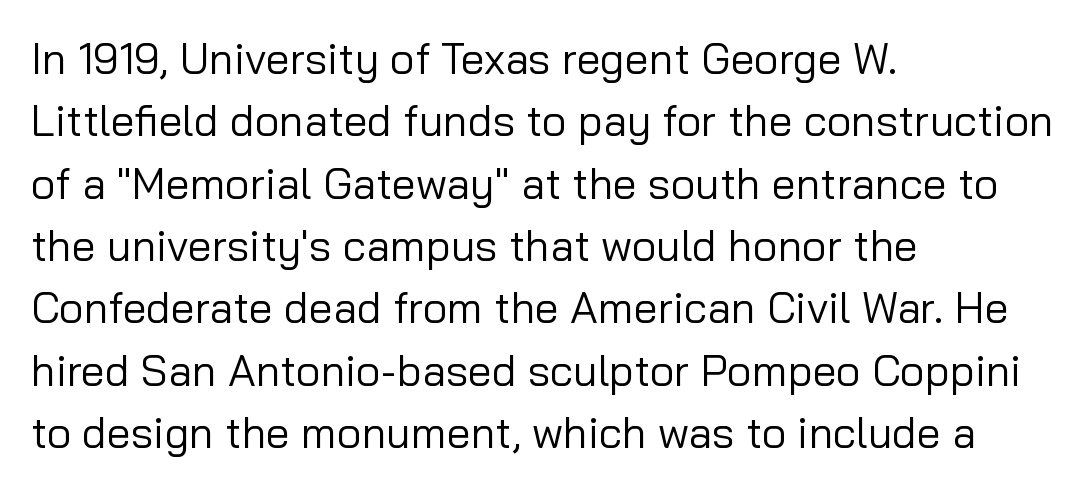
The image shows 43 px regular-weight sans-serif type, upright; set left-aligned, normal line spacing (1.45x), normal letter spacing, not underlined; low stroke contrast and a medium x-height.
